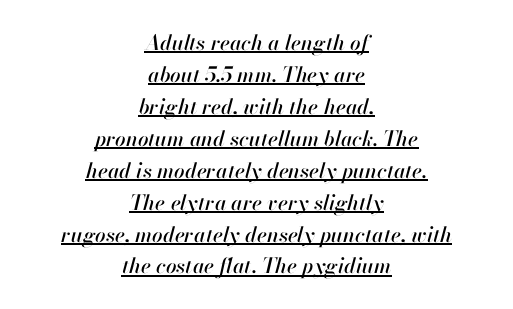
The image shows 21 px text type, italic (leaning right); set centered, normal line spacing (1.52x), normal letter spacing, underlined.
